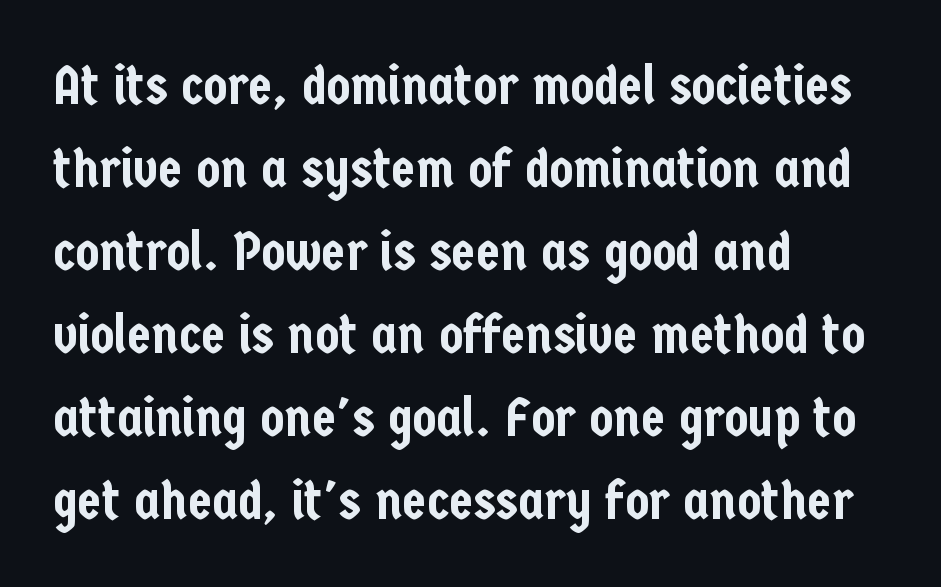
Q: Is the text italic (slanted)? A: No, it is upright.
Q: Is the typeface a serif or a sans-serif typeface? A: Sans-serif.
Q: Is the text underlined? A: No.
Q: How is the paragraph aligned? A: Left-aligned.
Q: Is the spacing between letters normal or unusually wide? A: Normal.
Q: Is the spacing between lines tight, normal or loose? A: Normal.
Q: Width (condensed, normal, or wide)? A: Condensed.
Q: Stroke contrast? A: Low.
Q: x-height? A: Medium.
Q: Monospaced? A: No.
